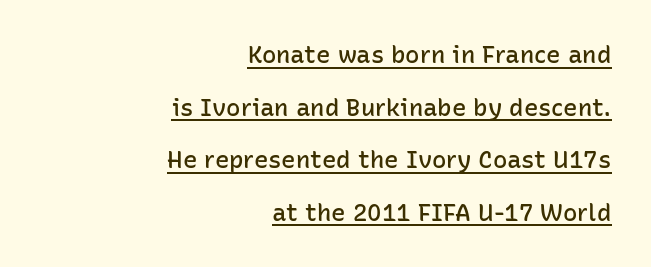
The image shows 24 px text type, upright; set right-aligned, loose line spacing (2.19x), normal letter spacing, underlined.
